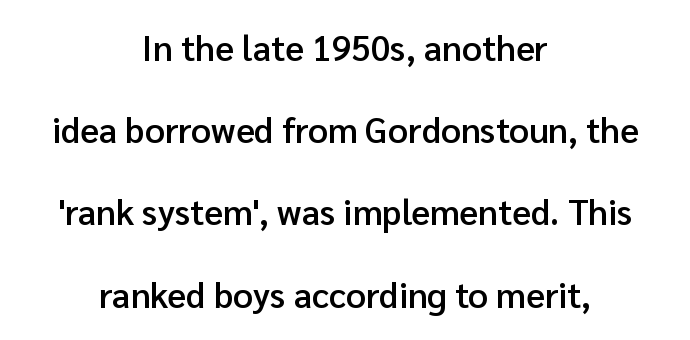
Letters rest on an invisible, unmarked baseline. Looks like regular typesetting: each glyph gets only the width it needs. Vertical strokes here are truly vertical. Compared with typical body copy, the letter spacing here is the same. Each glyph is drawn with semibold strokes, heavier than normal yet not fully bold.
